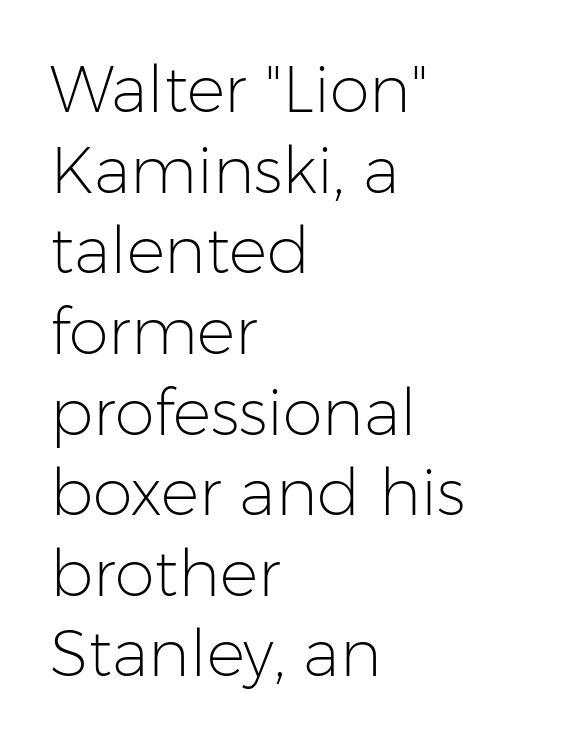
Typeset ragged right — the left edge is the straight one. The type sits square on the baseline with zero lean. These lines sit exactly where default settings would place them. The specimen omits any rule beneath the text block's lines. Inter-character spacing is left at the font's built-in metrics. The designer went with a sans here, leaving each stem footless.
